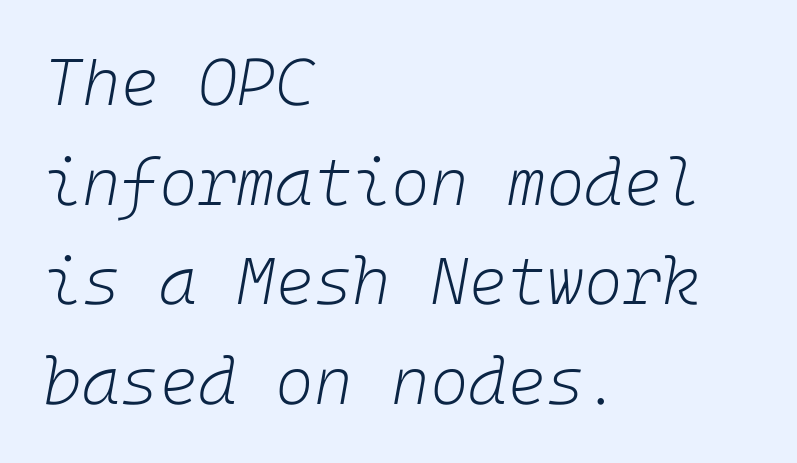
Q: Is the text bold? A: No.
Q: Is the text italic (slanted)? A: Yes, it leans right by about 10 degrees.
Q: Is the text underlined? A: No.
Q: How is the paragraph aligned? A: Left-aligned.
Q: Is the spacing between letters normal or unusually wide? A: Normal.
Q: Is the spacing between lines tight, normal or loose? A: Normal.
Q: Width (condensed, normal, or wide)? A: Normal.
Q: Stroke contrast? A: Low.
Q: x-height? A: Medium.
